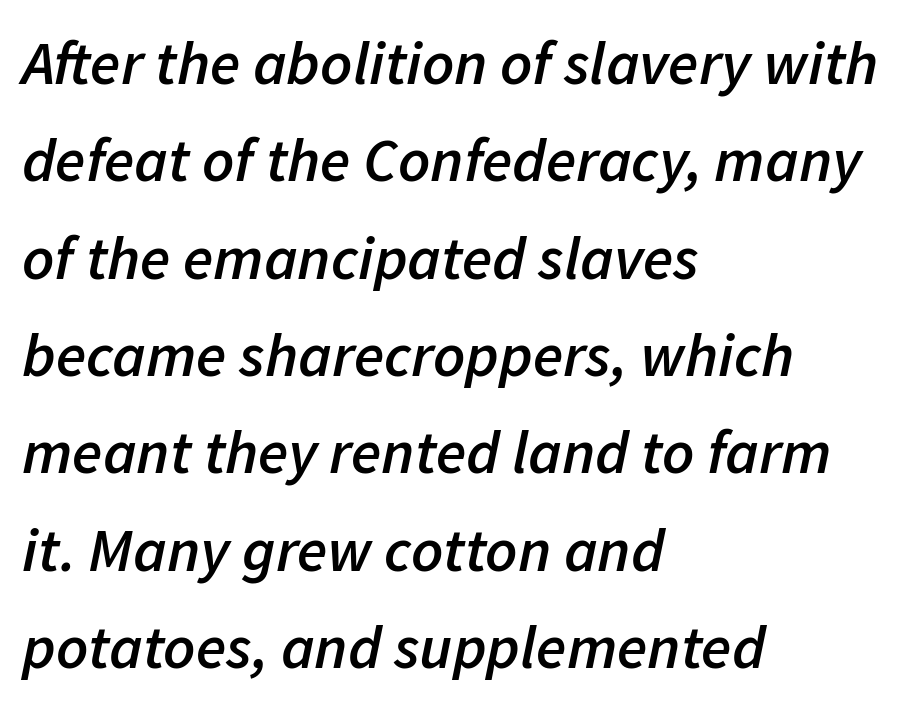
The passage shown stacks its lines at a standard gap. Spacing verdict: proportional, widths tailored to each character. The rendering anchors every line to the left-hand side. Short note: letters normally spaced. Every letter is mildly thick-stroked: semibold rather than bold.
